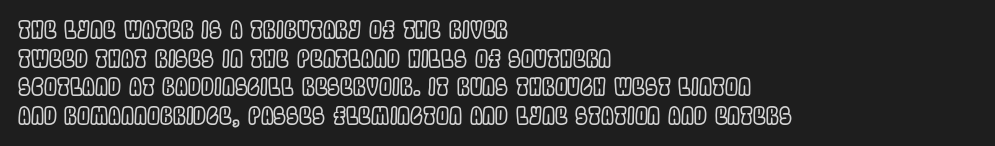
The image shows 23 px text type, upright; set left-aligned, line spacing 1.24x, normal letter spacing, not underlined.
